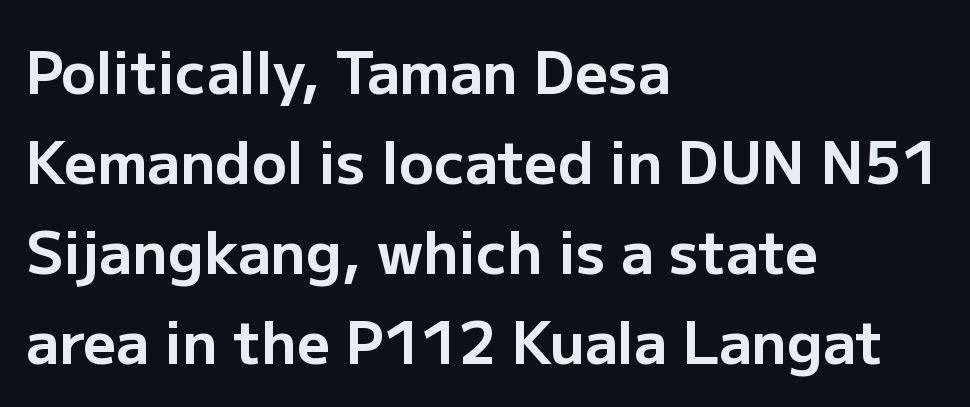
{"serif": "no", "italic": "no", "bold": "yes", "weight": "bold", "width": "normal", "stroke_contrast": "low", "x_height": "medium", "monospaced": "no", "underline": "no", "align": "left", "line_spacing": "normal", "line_spacing_ratio": 1.55, "letter_spacing": "normal", "letter_spacing_em": 0.0, "glyph_px": 58}
